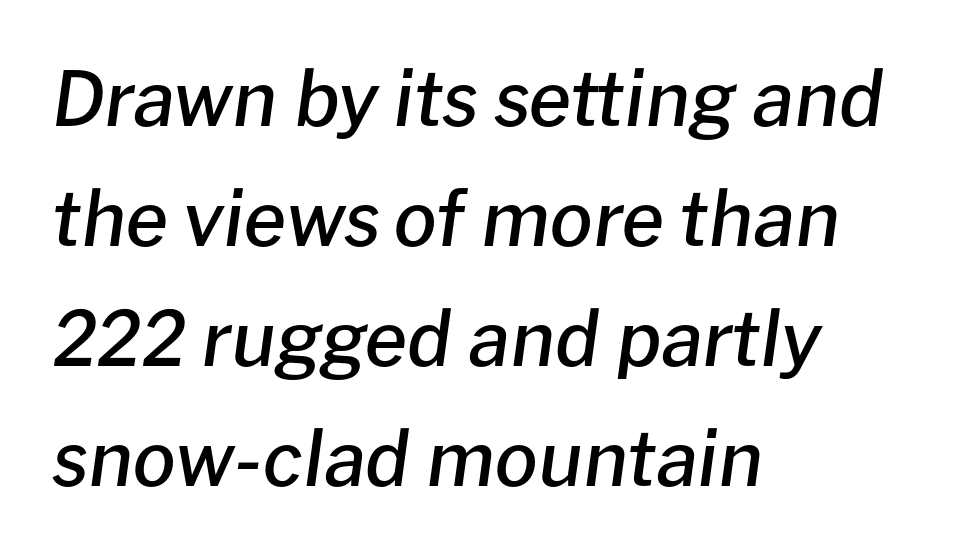
{"italic": "yes", "lean": "right", "slant_degrees": 8, "bold": "semi", "weight": "semibold", "width": "normal", "stroke_contrast": "low", "x_height": "medium", "monospaced": "no", "underline": "no", "align": "left", "line_spacing": "normal", "line_spacing_ratio": 1.58, "letter_spacing": "normal", "letter_spacing_em": 0.0, "glyph_px": 76}
